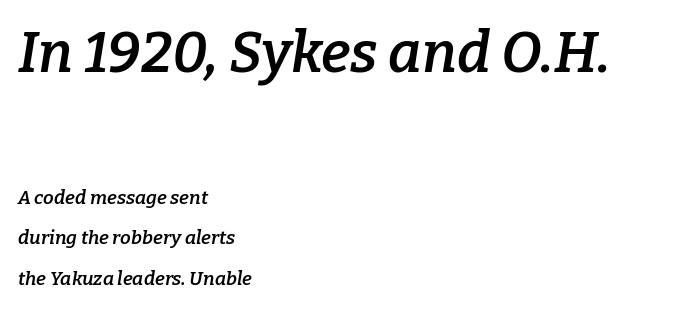
Clear beneath every line of the passage. The rendering keeps characters at their native spacing. Is the type slanted? Yes — the strokes lean at a clear angle. Serif or sans? Serif — the stroke terminals have little feet. A bit beefed up — I'd call it semibold rather than bold.
